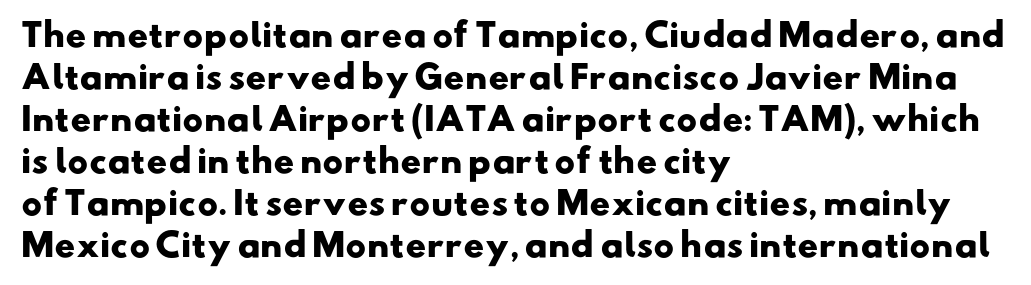
Which margin do the lines hug? The left one — the right edge is uneven. Words appear dense and cohesive because spacing is normal. One glance says typical: line gaps are just what's usual. The rendering uses natural spacing where letterforms have individual widths. Does the type have serifs? No, each stem ends abruptly. The rendering uses a bold face; every stroke is thick and dark.
